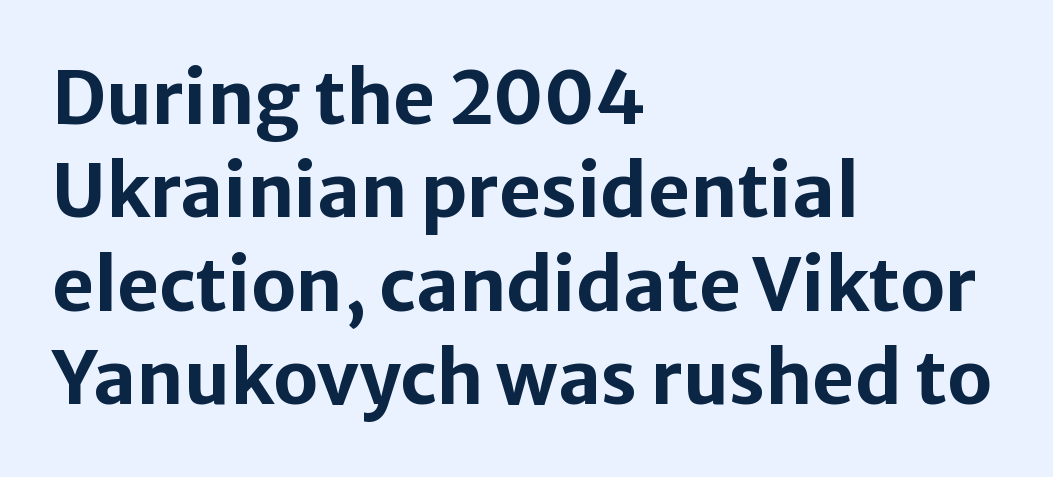
{"serif": "no", "italic": "no", "bold": "yes", "weight": "bold", "width": "normal", "stroke_contrast": "low", "x_height": "medium", "monospaced": "no", "underline": "no", "align": "left", "line_spacing": "normal", "line_spacing_ratio": 1.28, "letter_spacing": "normal", "letter_spacing_em": 0.0, "glyph_px": 73}
